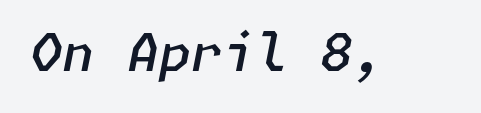
Q: Is the text bold? A: Semi-bold.
Q: Is the text italic (slanted)? A: Yes, it leans right by about 11 degrees.
Q: Is the text underlined? A: No.
Q: Is the spacing between letters normal or unusually wide? A: Normal.
Q: Width (condensed, normal, or wide)? A: Normal.
Q: Stroke contrast? A: Low.
Q: x-height? A: Medium.
